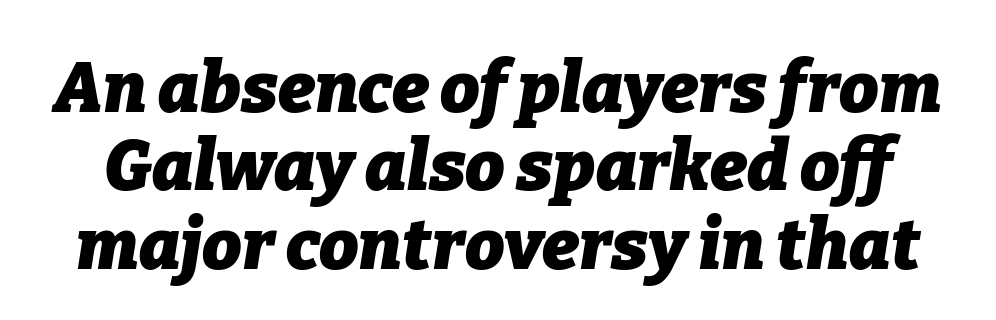
The image shows 70 px heavy type, italic (leaning right); set tight line spacing (1.12x), normal letter spacing, not underlined; low stroke contrast and a medium x-height.
